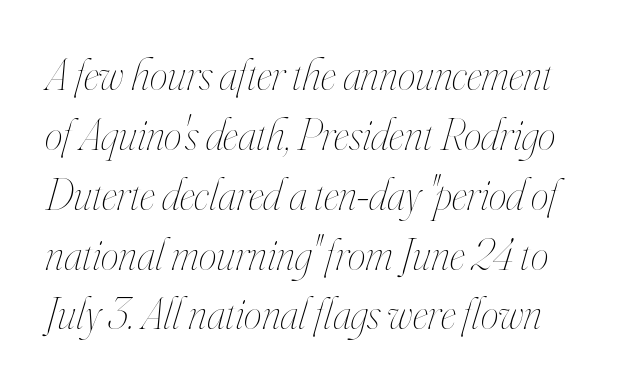
The image shows 45 px thin, condensed type, italic (leaning right); set normal line spacing (1.33x), normal letter spacing, not underlined; high stroke contrast and a small x-height.
